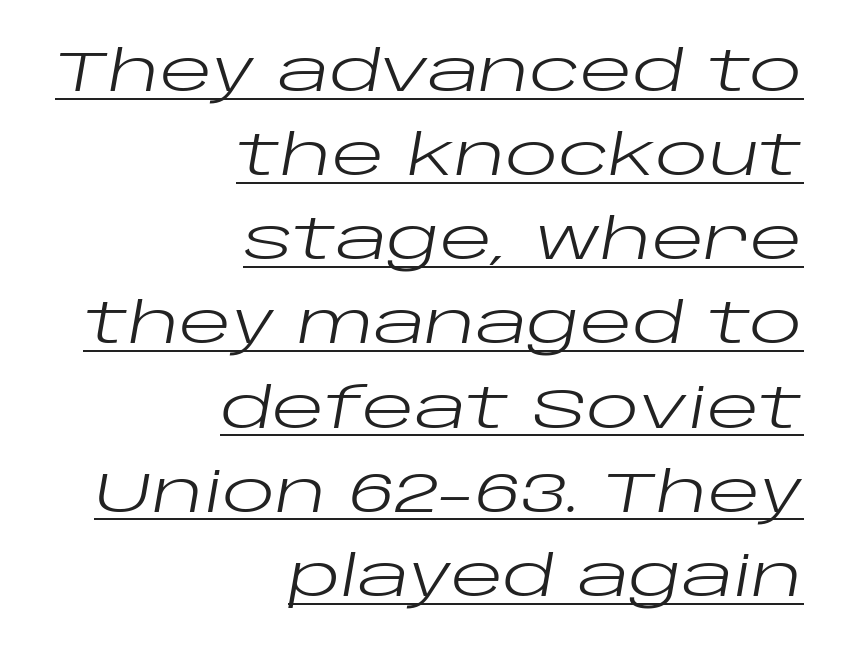
{"italic": "yes", "lean": "right", "slant_degrees": 10, "bold": "no", "weight": "regular", "width": "wide", "stroke_contrast": "low", "x_height": "large", "monospaced": "no", "underline": "yes", "align": "right", "line_spacing": "normal", "line_spacing_ratio": 1.53, "letter_spacing": "normal", "letter_spacing_em": 0.0, "glyph_px": 55}
